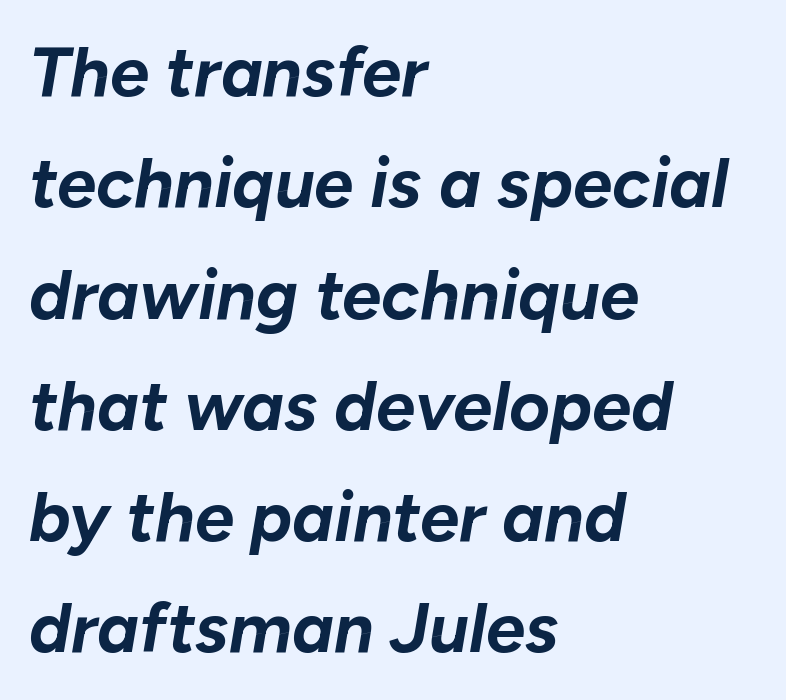
The image shows 70 px bold type, italic (leaning right); set left-aligned, normal line spacing (1.59x), normal letter spacing, not underlined; low stroke contrast and a medium x-height.
